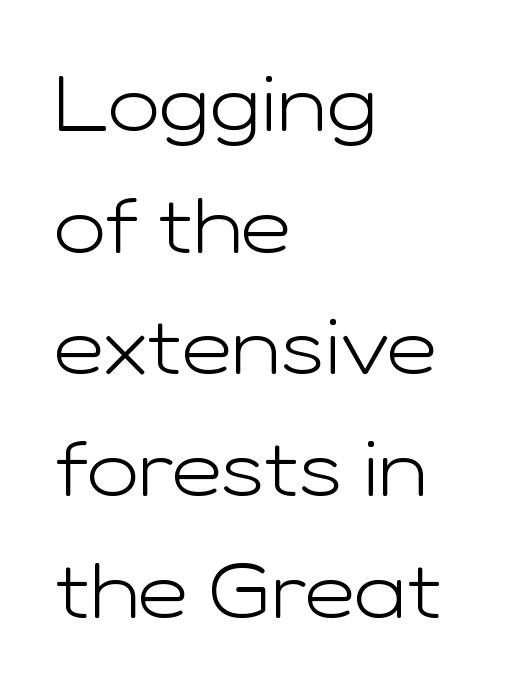
Q: Is the text bold? A: No.
Q: Is the text italic (slanted)? A: No, it is upright.
Q: Is the typeface a serif or a sans-serif typeface? A: Sans-serif.
Q: Is the text underlined? A: No.
Q: How is the paragraph aligned? A: Left-aligned.
Q: Is the spacing between letters normal or unusually wide? A: Normal.
Q: Is the spacing between lines tight, normal or loose? A: Normal.
Q: Width (condensed, normal, or wide)? A: Wide.
Q: Stroke contrast? A: Low.
Q: x-height? A: Medium.
Q: Monospaced? A: No.
